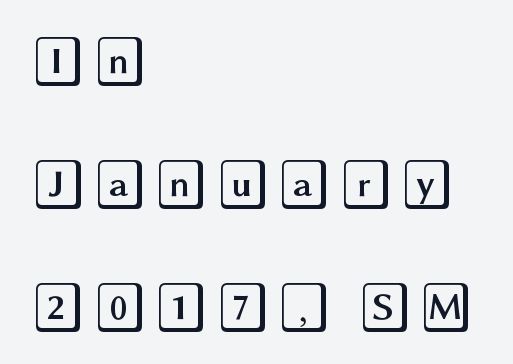
Q: Is the text italic (slanted)? A: No, it is upright.
Q: Is the text underlined? A: No.
Q: How is the paragraph aligned? A: Left-aligned.
Q: Is the spacing between lines tight, normal or loose? A: Loose.
Q: Width (condensed, normal, or wide)? A: Wide.
Q: x-height? A: Large.
